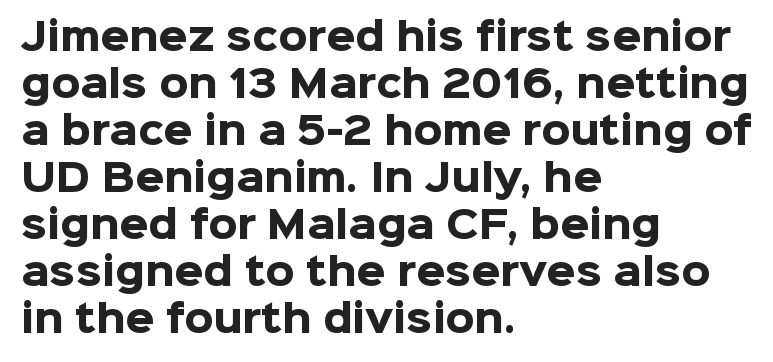
Q: Is the text bold? A: Yes.
Q: Is the text italic (slanted)? A: No, it is upright.
Q: Is the typeface a serif or a sans-serif typeface? A: Sans-serif.
Q: Is the text underlined? A: No.
Q: How is the paragraph aligned? A: Left-aligned.
Q: Is the spacing between letters normal or unusually wide? A: Normal.
Q: Is the spacing between lines tight, normal or loose? A: Normal.
Q: Width (condensed, normal, or wide)? A: Normal.
Q: Stroke contrast? A: Low.
Q: x-height? A: Medium.
Q: Monospaced? A: No.
